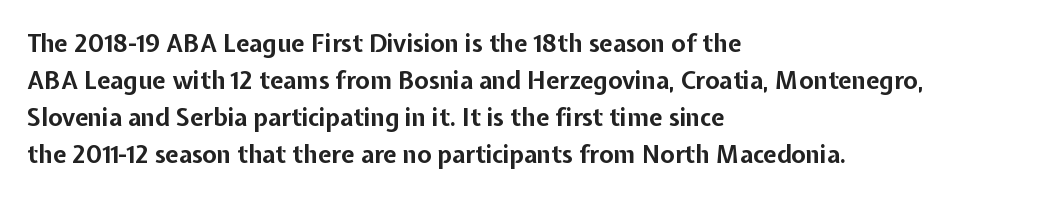
Q: Is the text bold? A: Yes.
Q: Is the text italic (slanted)? A: No, it is upright.
Q: Is the text underlined? A: No.
Q: How is the paragraph aligned? A: Left-aligned.
Q: Is the spacing between letters normal or unusually wide? A: Normal.
Q: Is the spacing between lines tight, normal or loose? A: Normal.
